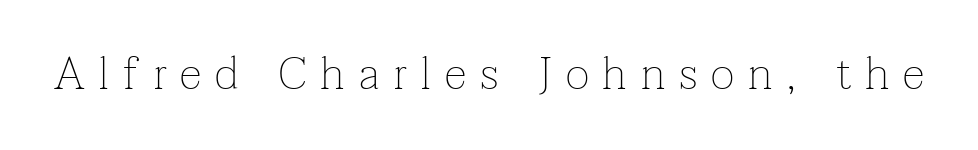
The image shows 45 px thin serif type, upright; set unusually wide letter spacing (+0.31 em), not underlined; low stroke contrast and a medium x-height.
